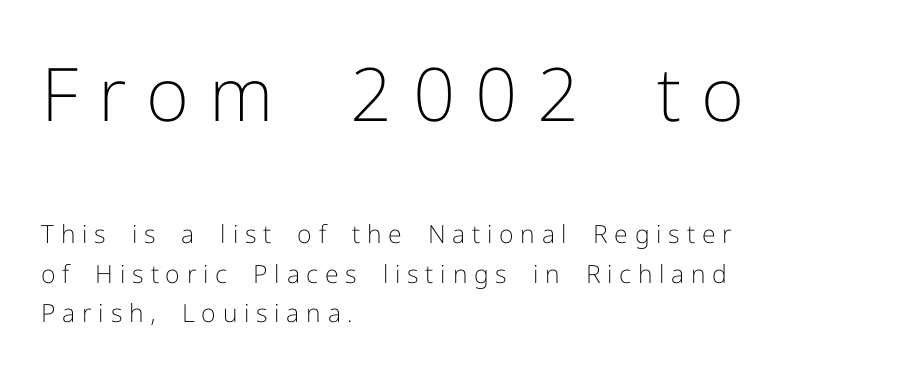
{"serif": "no", "italic": "no", "bold": "no", "weight": "light", "width": "normal", "stroke_contrast": "low", "x_height": "medium", "monospaced": "no", "underline": "no", "align": "left", "line_spacing": "normal", "line_spacing_ratio": 1.57, "letter_spacing": "wide", "letter_spacing_em": 0.27, "larger_block": "first", "size_ratio": 2.96, "glyph_px": 74}
